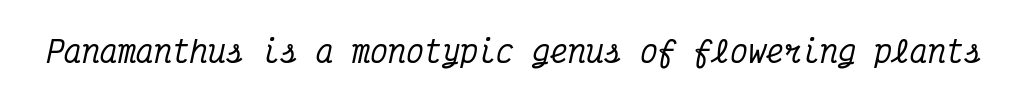
The image shows 30 px condensed serif type, italic (leaning right), monospaced; set normal letter spacing, not underlined; medium stroke contrast and a medium x-height.
